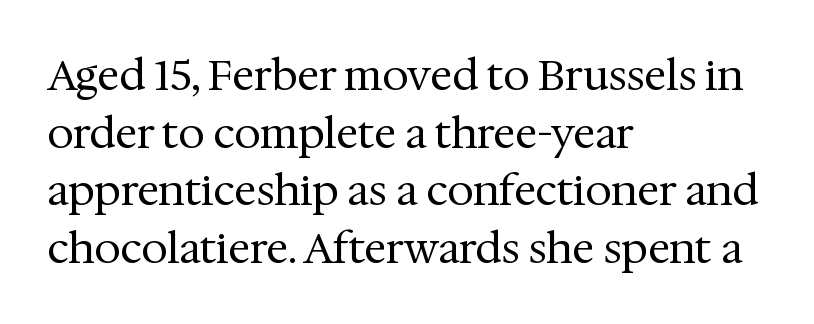
The image shows 42 px regular-weight serif type, upright; set left-aligned, normal line spacing (1.37x), normal letter spacing, not underlined; medium stroke contrast and a medium x-height.
